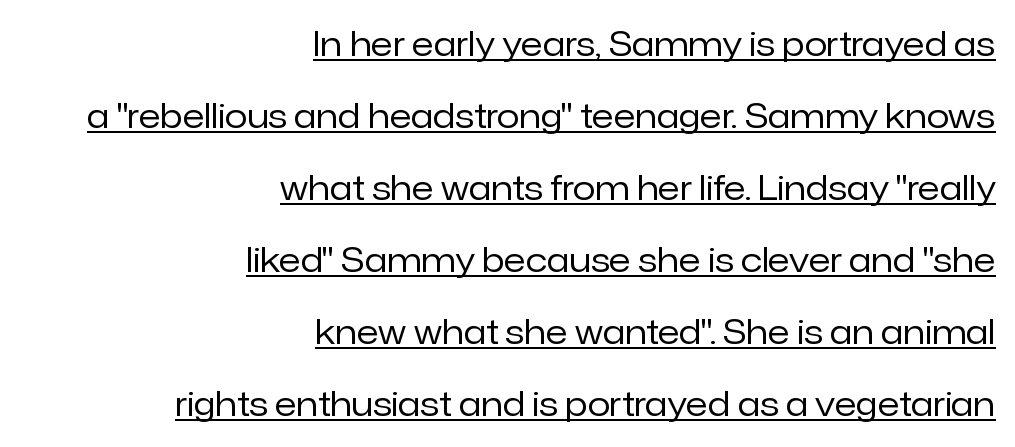
Has an underline been added? It has. The letters advance in unequal steps, a hallmark of proportional type. These lines are composed in type without serifs. The space between consecutive lines is lavish. The rag falls on the left side of this text block.
